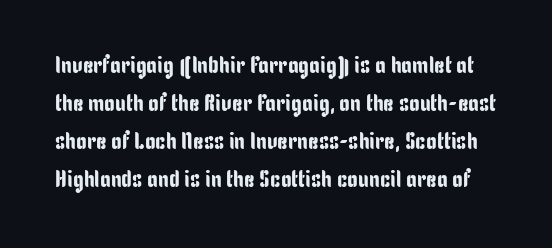
Q: Is the text italic (slanted)? A: No, it is upright.
Q: Is the text underlined? A: No.
Q: Is the spacing between letters normal or unusually wide? A: Normal.
Q: Is the spacing between lines tight, normal or loose? A: Normal.
